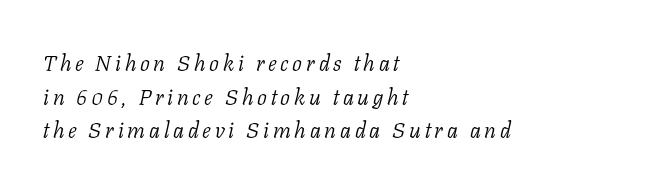
Nobody drew a line under any word here. Layout note: lines flush left. Normally led — the rows are evenly, conventionally spaced. The whole block is typeset with a tilt. The letters look calm and open, with moderate or lighter stems.
